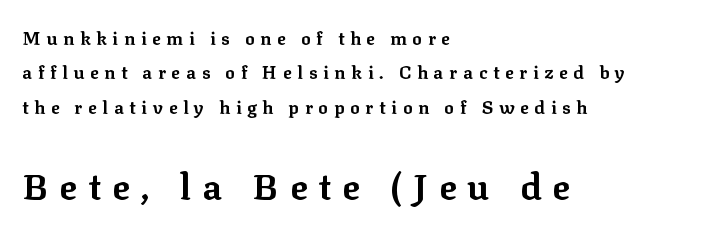
Q: Is the text bold? A: Yes.
Q: Is the text italic (slanted)? A: No, it is upright.
Q: Is the typeface a serif or a sans-serif typeface? A: Serif.
Q: Is the text underlined? A: No.
Q: How is the paragraph aligned? A: Left-aligned.
Q: Is the spacing between letters normal or unusually wide? A: Unusually wide.
Q: Is the spacing between lines tight, normal or loose? A: Loose.
Q: Which block of text is set in a larger size, the first (top) or the second (bottom)? A: The second (bottom) one.
Q: Width (condensed, normal, or wide)? A: Normal.
Q: Stroke contrast? A: Low.
Q: x-height? A: Medium.
Q: Monospaced? A: No.
